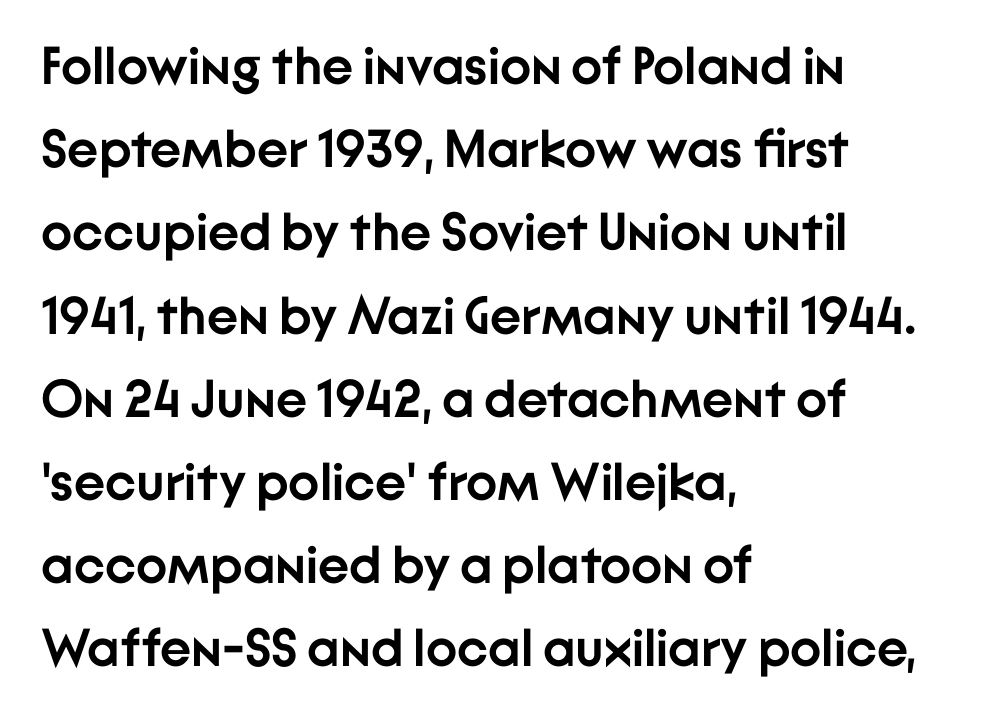
The image shows 53 px semibold sans-serif type, upright; set left-aligned, normal line spacing (1.57x), normal letter spacing, not underlined; low stroke contrast and a medium x-height.
